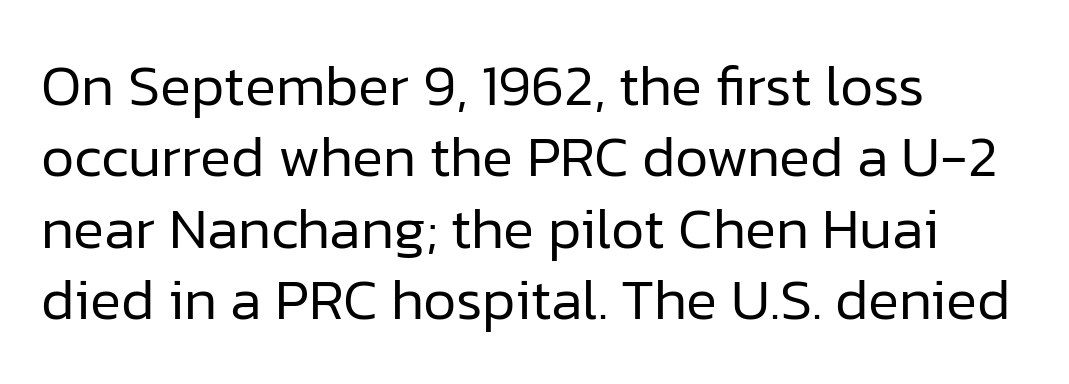
The image shows 58 px regular-weight sans-serif type, upright; set left-aligned, line spacing 1.23x, normal letter spacing, not underlined; low stroke contrast and a medium x-height.
